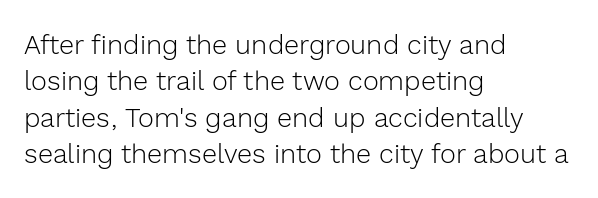
The image shows 27 px text type, upright; set left-aligned, normal line spacing (1.35x), normal letter spacing, not underlined.
